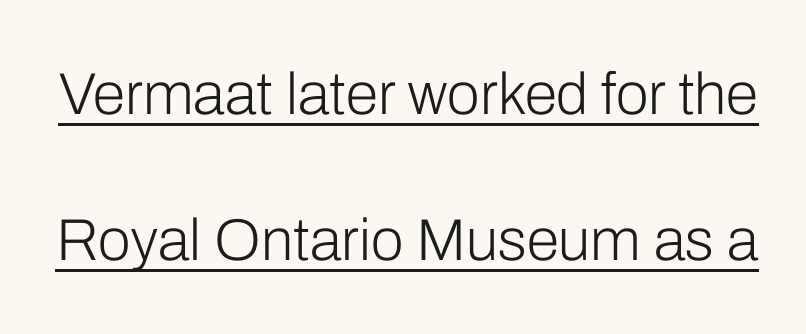
The image shows 59 px light sans-serif type, upright; set loose line spacing (2.48x), normal letter spacing, underlined; low stroke contrast and a medium x-height.
